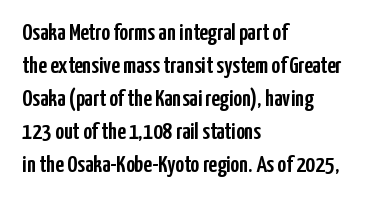
The lines are quadded left. Does extra space separate the letters? No, they use regular spacing. Tall strokes in this sample are plumb rather than angled. Notice how descenders clear the ascenders below comfortably — that's standard leading. This rendering features lettering with no underline.
